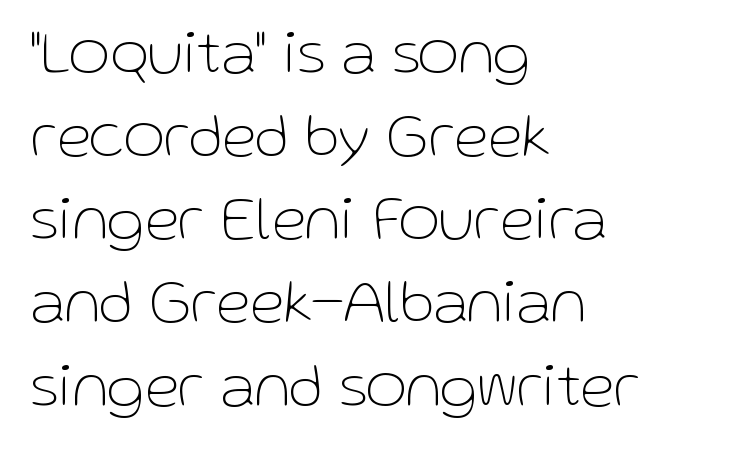
{"serif": "no", "italic": "no", "bold": "no", "weight": "thin", "width": "normal", "stroke_contrast": "low", "x_height": "medium", "monospaced": "no", "underline": "no", "align": "left", "line_spacing": "normal", "line_spacing_ratio": 1.32, "letter_spacing": "normal", "letter_spacing_em": 0.0, "glyph_px": 63}
